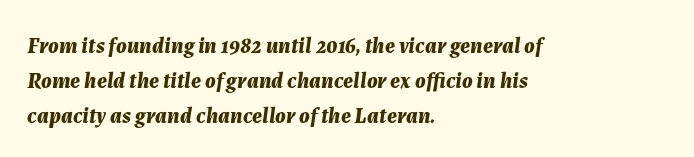
How would I describe the line gaps? Plain and ordinary. The horizontal fit of the characters is conventional and even. The face used here has a pronounced slope to its letters. The paragraph has a hard left edge and a soft right edge.
